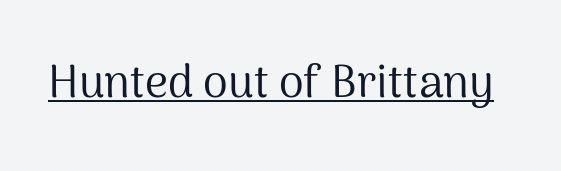
Q: Is the text bold? A: No.
Q: Is the text italic (slanted)? A: No, it is upright.
Q: Is the typeface a serif or a sans-serif typeface? A: Sans-serif.
Q: Is the text underlined? A: Yes.
Q: Is the spacing between letters normal or unusually wide? A: Normal.
Q: Width (condensed, normal, or wide)? A: Normal.
Q: Stroke contrast? A: Medium.
Q: x-height? A: Medium.
Q: Monospaced? A: No.
